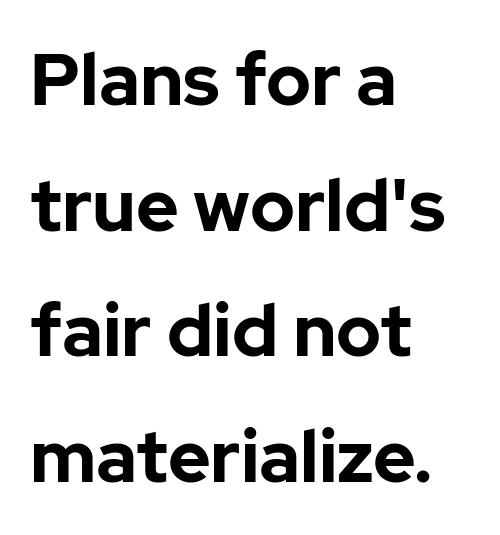
Q: Is the text bold? A: Yes.
Q: Is the text italic (slanted)? A: No, it is upright.
Q: Is the typeface a serif or a sans-serif typeface? A: Sans-serif.
Q: Is the text underlined? A: No.
Q: How is the paragraph aligned? A: Left-aligned.
Q: Is the spacing between letters normal or unusually wide? A: Normal.
Q: Width (condensed, normal, or wide)? A: Normal.
Q: Stroke contrast? A: Low.
Q: x-height? A: Medium.
Q: Monospaced? A: No.
